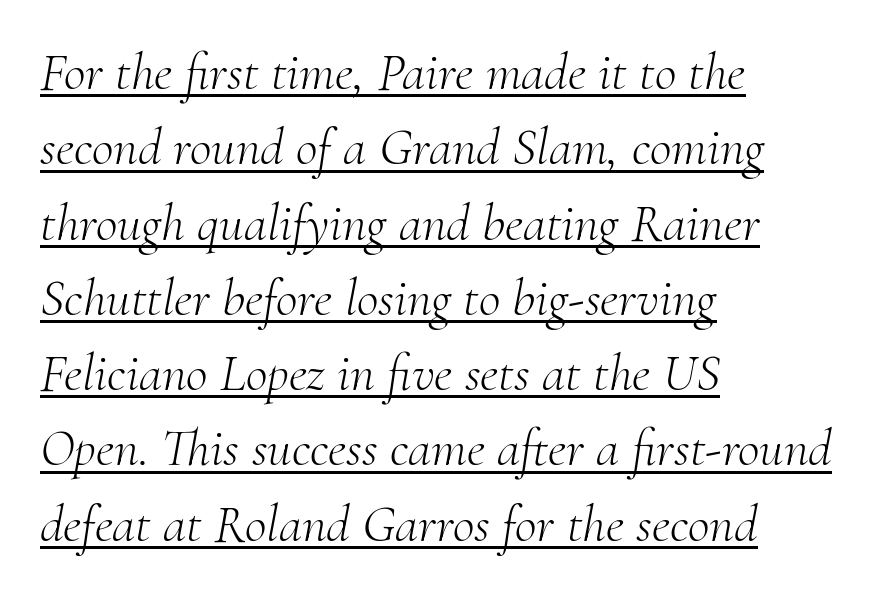
Q: Is the text bold? A: No.
Q: Is the text italic (slanted)? A: Yes, it leans right by about 10 degrees.
Q: Is the typeface a serif or a sans-serif typeface? A: Serif.
Q: Is the text underlined? A: Yes.
Q: How is the paragraph aligned? A: Left-aligned.
Q: Is the spacing between letters normal or unusually wide? A: Normal.
Q: Is the spacing between lines tight, normal or loose? A: Normal.
Q: Width (condensed, normal, or wide)? A: Normal.
Q: Stroke contrast? A: Medium.
Q: x-height? A: Small.
Q: Monospaced? A: No.
